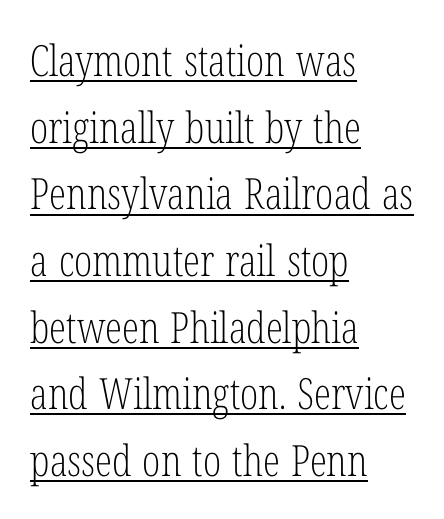
The image shows 43 px light, condensed serif type, upright; set left-aligned, normal line spacing (1.55x), normal letter spacing, underlined; low stroke contrast and a medium x-height.
